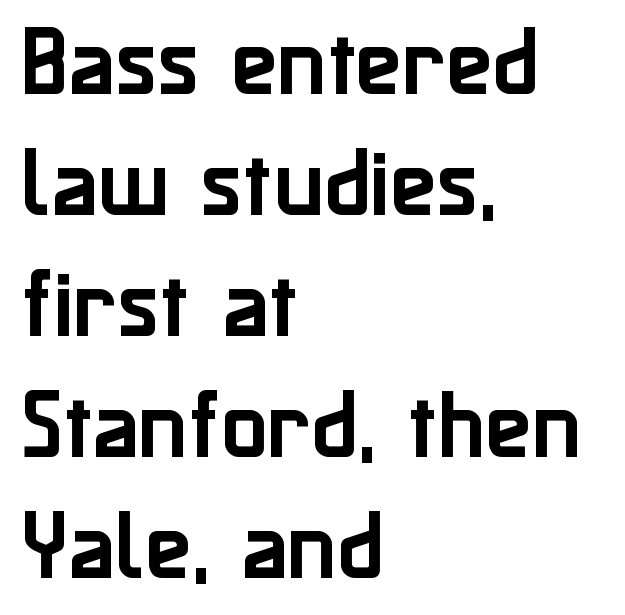
{"serif": "no", "italic": "no", "width": "normal", "stroke_contrast": "low", "x_height": "medium", "monospaced": "no", "underline": "no", "align": "left", "line_spacing": "normal", "line_spacing_ratio": 1.57, "letter_spacing": "normal", "letter_spacing_em": 0.0, "glyph_px": 77}
